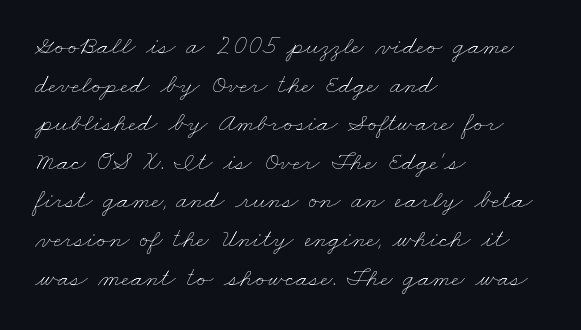
Weight: not bold — regular or lighter. Clear beneath every line of the passage. Casual observation: everything's shoved over to the left. What stands out about the letter spacing? Nothing — it is the standard amount. The leading is moderate, giving the passage an even texture.
